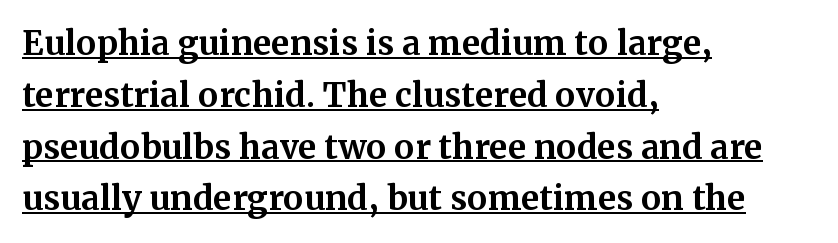
The image shows 33 px bold serif type, upright; set left-aligned, normal line spacing (1.57x), normal letter spacing, underlined; medium stroke contrast and a medium x-height.
